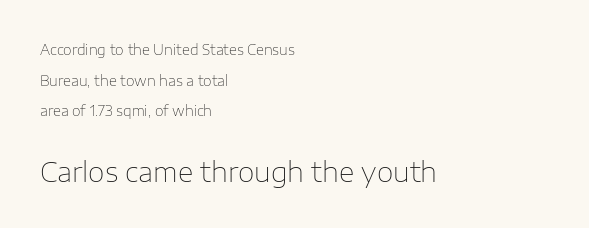
Q: Is the text bold? A: No.
Q: Is the text italic (slanted)? A: No, it is upright.
Q: Is the text underlined? A: No.
Q: How is the paragraph aligned? A: Left-aligned.
Q: Is the spacing between letters normal or unusually wide? A: Normal.
Q: Is the spacing between lines tight, normal or loose? A: Loose.
Q: Which block of text is set in a larger size, the first (top) or the second (bottom)? A: The second (bottom) one.
